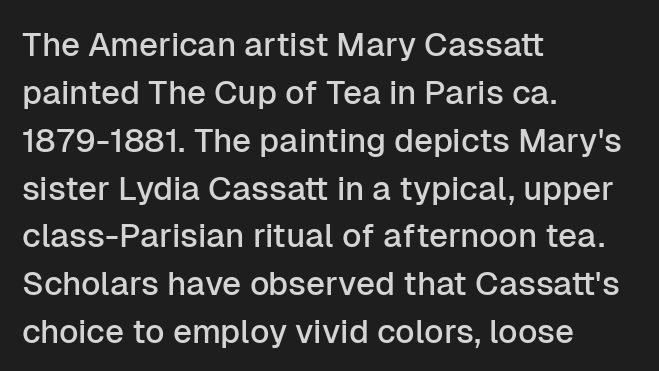
Q: Is the text italic (slanted)? A: No, it is upright.
Q: Is the typeface a serif or a sans-serif typeface? A: Sans-serif.
Q: Is the text underlined? A: No.
Q: How is the paragraph aligned? A: Left-aligned.
Q: Is the spacing between letters normal or unusually wide? A: Normal.
Q: Is the spacing between lines tight, normal or loose? A: Normal.
Q: Width (condensed, normal, or wide)? A: Normal.
Q: Stroke contrast? A: Low.
Q: x-height? A: Medium.
Q: Monospaced? A: No.
